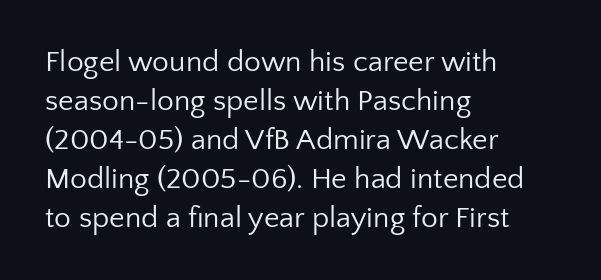
Q: Is the text bold? A: No.
Q: Is the text italic (slanted)? A: No, it is upright.
Q: Is the typeface a serif or a sans-serif typeface? A: Sans-serif.
Q: Is the text underlined? A: No.
Q: How is the paragraph aligned? A: Left-aligned.
Q: Is the spacing between letters normal or unusually wide? A: Normal.
Q: Is the spacing between lines tight, normal or loose? A: Normal.
Q: Width (condensed, normal, or wide)? A: Normal.
Q: Stroke contrast? A: Low.
Q: x-height? A: Medium.
Q: Monospaced? A: No.
